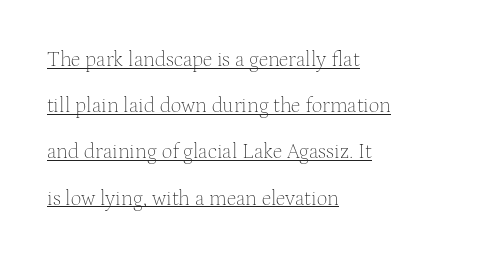
Q: Is the text bold? A: No.
Q: Is the text italic (slanted)? A: No, it is upright.
Q: Is the text underlined? A: Yes.
Q: How is the paragraph aligned? A: Left-aligned.
Q: Is the spacing between letters normal or unusually wide? A: Normal.
Q: Is the spacing between lines tight, normal or loose? A: Loose.
